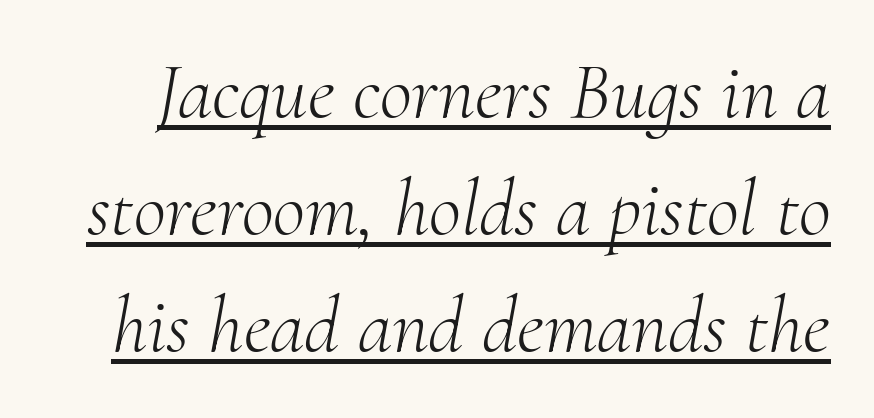
The image shows 79 px light serif type, italic (leaning right); set normal line spacing (1.48x), normal letter spacing, underlined; medium stroke contrast and a small x-height.
